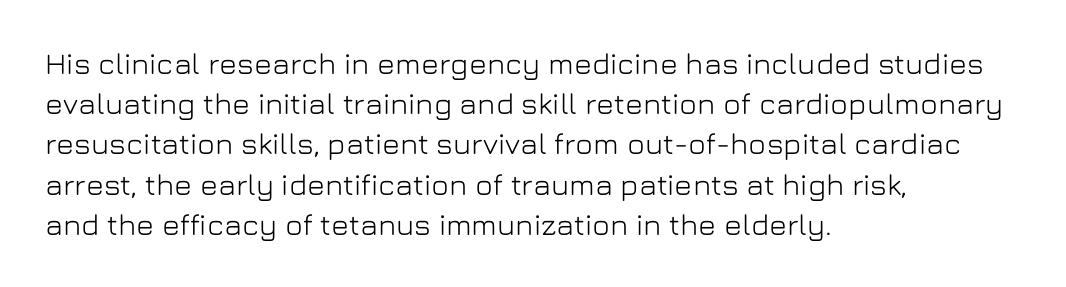
A typesetter would mark this as roman, not italic. The ragged edge is on the right, which tells us the setting is flush left. The lines sit at an ordinary, default distance from one another. The face used here is a sans, in the tradition of grotesques and geometrics.
